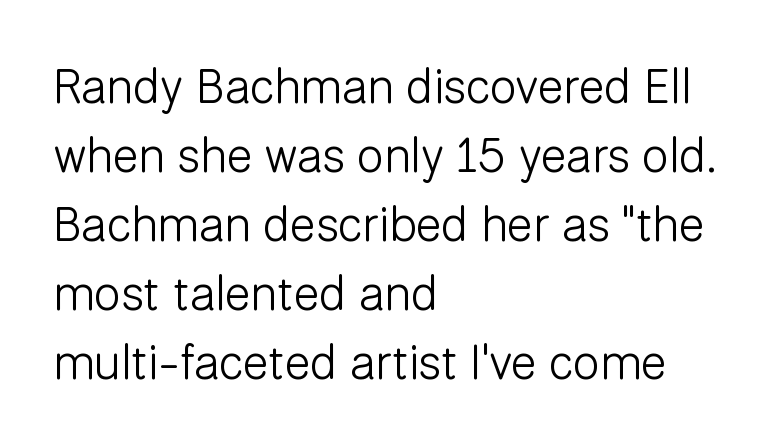
{"serif": "no", "italic": "no", "bold": "no", "weight": "light", "width": "normal", "stroke_contrast": "low", "x_height": "medium", "monospaced": "no", "underline": "no", "align": "left", "line_spacing": "normal", "line_spacing_ratio": 1.44, "letter_spacing": "normal", "letter_spacing_em": 0.0, "glyph_px": 48}
